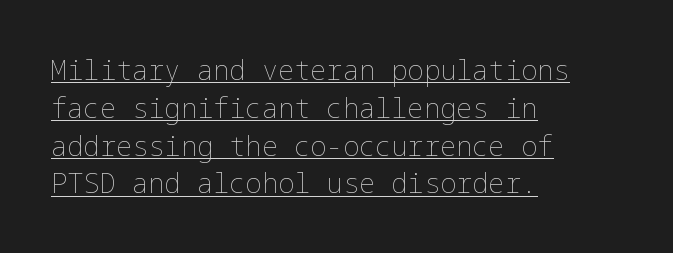
The image shows 27 px text type, upright; set left-aligned, normal line spacing (1.4x), normal letter spacing, underlined.
